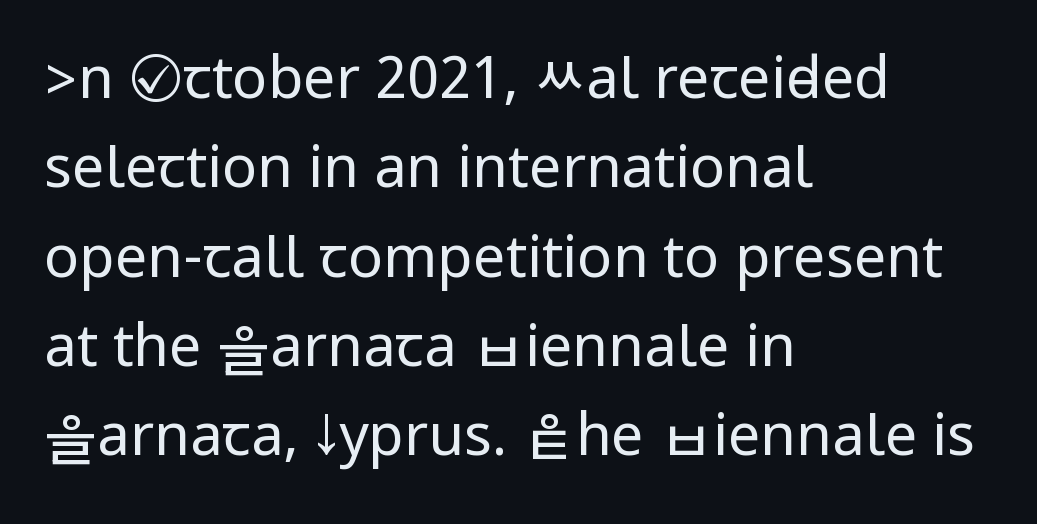
{"serif": "no", "italic": "no", "bold": "no", "weight": "regular", "width": "condensed", "stroke_contrast": "low", "underline": "no", "align": "left", "line_spacing": "normal", "line_spacing_ratio": 1.54, "letter_spacing": "normal", "letter_spacing_em": 0.0, "glyph_px": 58}
